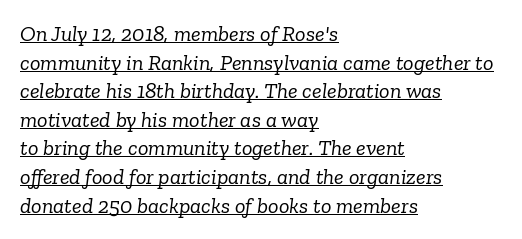
The image shows 22 px text type, italic (leaning right); set left-aligned, normal line spacing (1.3x), normal letter spacing, underlined.
